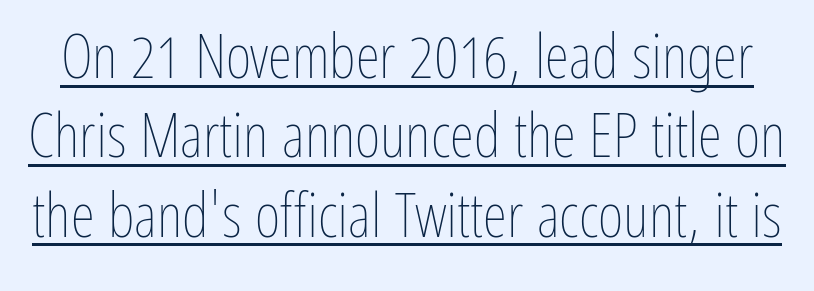
The image shows 62 px thin, condensed type, upright; set normal line spacing (1.28x), normal letter spacing, underlined; low stroke contrast and a medium x-height.
